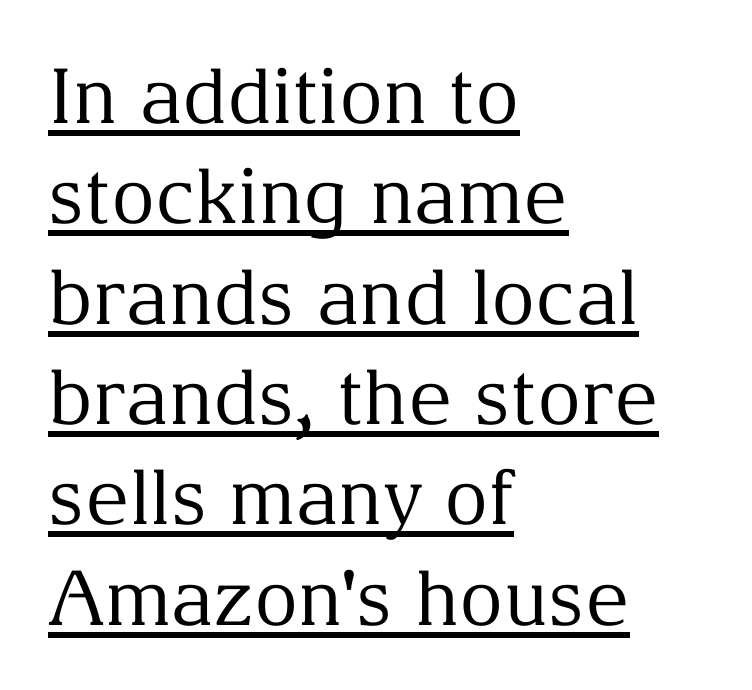
{"serif": "yes", "italic": "no", "bold": "no", "weight": "regular", "width": "normal", "stroke_contrast": "medium", "x_height": "medium", "monospaced": "no", "underline": "yes", "align": "left", "line_spacing": "normal", "line_spacing_ratio": 1.32, "letter_spacing": "normal", "letter_spacing_em": 0.0, "glyph_px": 76}
